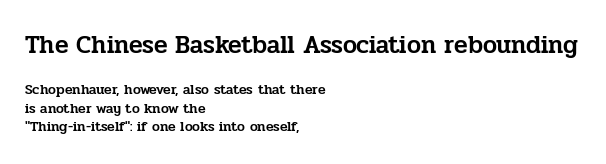
The image shows 25 px text type, upright; set left-aligned, normal line spacing (1.33x), normal letter spacing, not underlined; the first (top) block is 1.79x larger.
